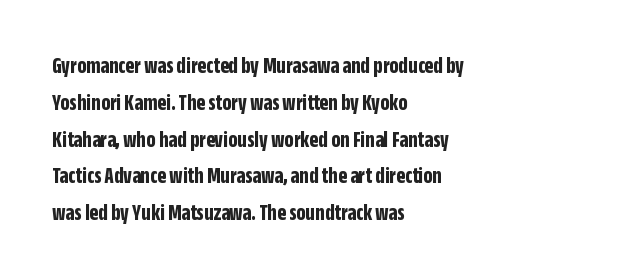
The image shows 23 px bold type, upright; set left-aligned, normal line spacing (1.6x), normal letter spacing, not underlined.
